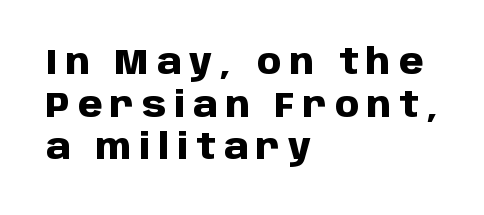
{"serif": "no", "italic": "no", "bold": "yes", "weight": "heavy", "width": "normal", "stroke_contrast": "low", "x_height": "large", "monospaced": "no", "underline": "no", "align": "left", "line_spacing_ratio": 1.22, "letter_spacing": "wide", "letter_spacing_em": 0.23, "glyph_px": 35}
